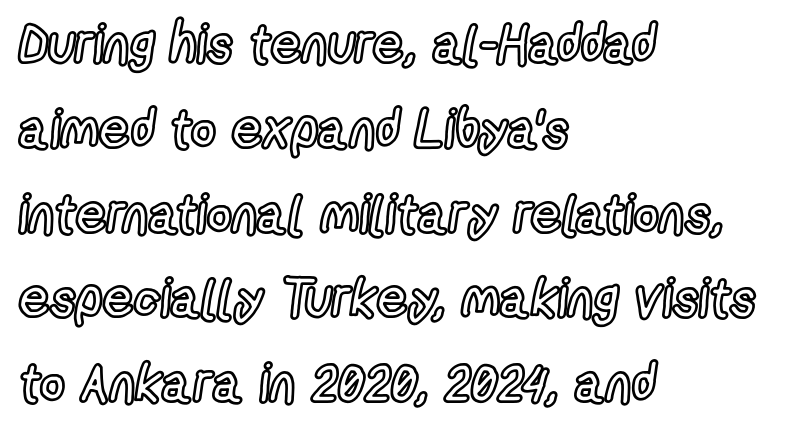
Q: Is the text italic (slanted)? A: Yes.
Q: Is the text underlined? A: No.
Q: How is the paragraph aligned? A: Left-aligned.
Q: Is the spacing between letters normal or unusually wide? A: Normal.
Q: Is the spacing between lines tight, normal or loose? A: Normal.
Q: Width (condensed, normal, or wide)? A: Condensed.
Q: x-height? A: Medium.
Q: Monospaced? A: No.
